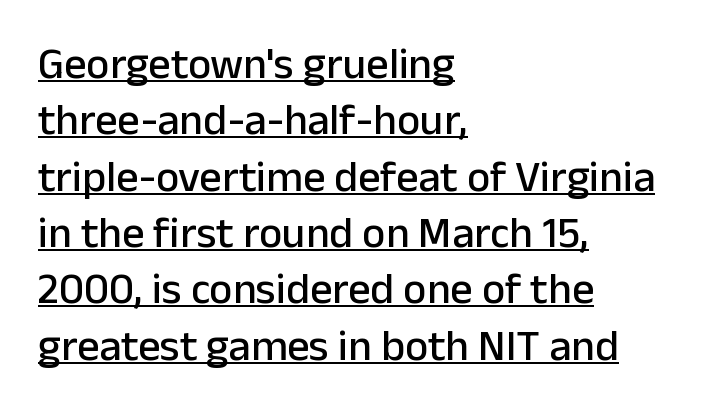
Q: Is the text italic (slanted)? A: No, it is upright.
Q: Is the typeface a serif or a sans-serif typeface? A: Sans-serif.
Q: Is the text underlined? A: Yes.
Q: How is the paragraph aligned? A: Left-aligned.
Q: Is the spacing between letters normal or unusually wide? A: Normal.
Q: Is the spacing between lines tight, normal or loose? A: Normal.
Q: Width (condensed, normal, or wide)? A: Normal.
Q: Stroke contrast? A: Low.
Q: x-height? A: Medium.
Q: Monospaced? A: No.
